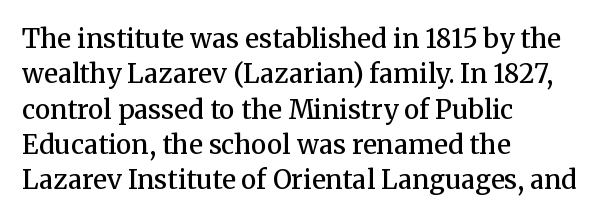
Quick note: underline off. Is the letter spacing exaggerated? No — it looks like the ordinary default. Each new line begins a customary step beneath the previous one. Its strokes are somewhat broadened, the hallmark of semibold type.
